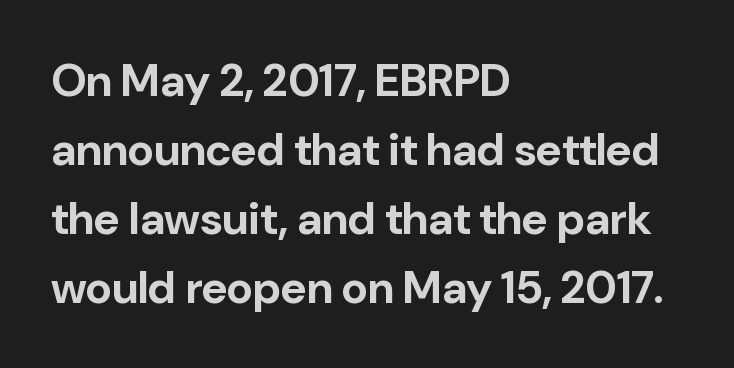
This sample uses plain, unmodified letter spacing. I'd describe the lettering as bold — thick and assertive. Examine the stroke ends and you'll find no serifs. Ascenders rise straight up at ninety degrees. One glance says typical: line gaps are just what's usual. Clear beneath every line of the passage.
